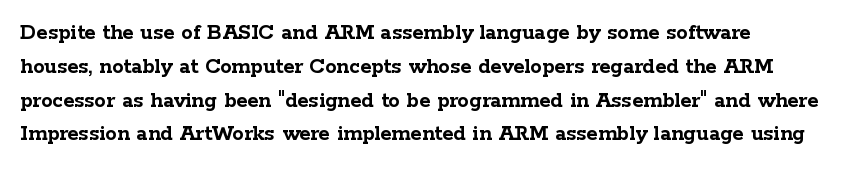
The image shows 23 px bold type, upright; set left-aligned, normal line spacing (1.47x), normal letter spacing, not underlined.
